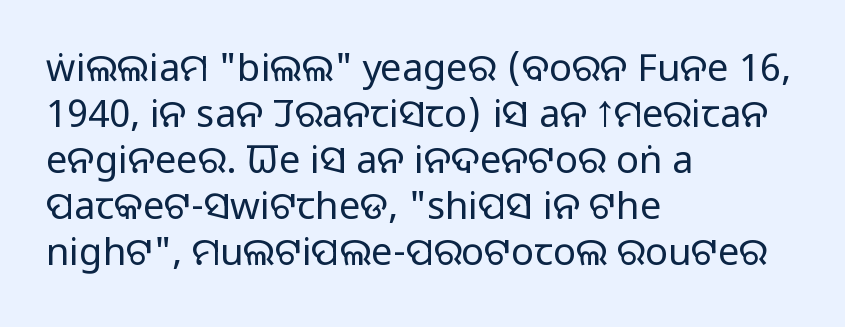
{"serif": "no", "italic": "no", "bold": "no", "weight": "regular", "width": "normal", "stroke_contrast": "low", "x_height": "large", "monospaced": "no", "underline": "no", "align": "left", "line_spacing_ratio": 1.21, "letter_spacing": "normal", "letter_spacing_em": 0.0, "glyph_px": 38}
